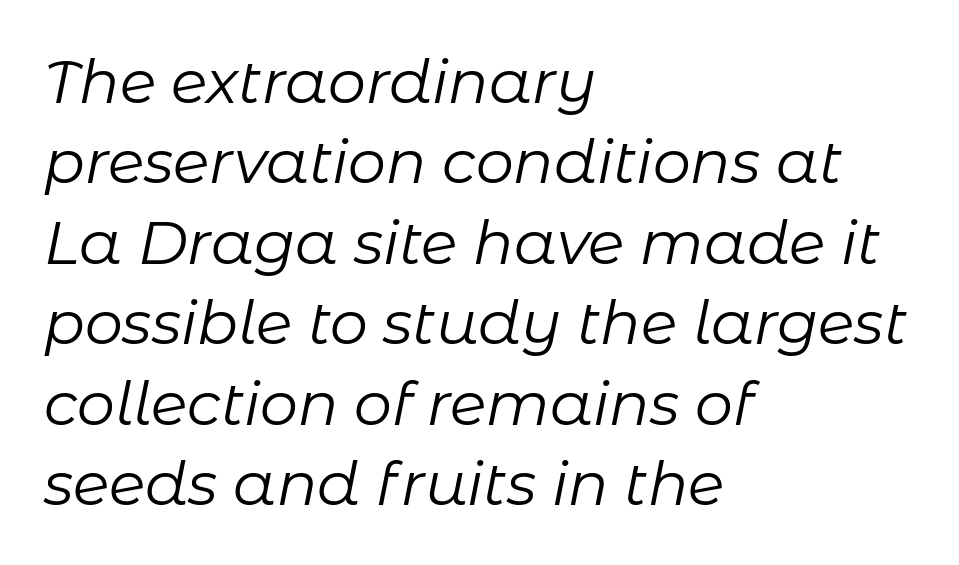
{"italic": "yes", "lean": "right", "slant_degrees": 11, "bold": "no", "weight": "regular", "width": "normal", "stroke_contrast": "low", "x_height": "medium", "monospaced": "no", "underline": "no", "align": "left", "line_spacing": "normal", "line_spacing_ratio": 1.34, "letter_spacing": "normal", "letter_spacing_em": 0.0, "glyph_px": 60}
